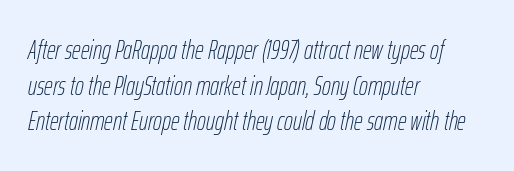
{"italic": "yes", "lean": "right", "slant_degrees": 12, "bold": "no", "underline": "no", "align": "left", "line_spacing": "normal", "line_spacing_ratio": 1.32, "letter_spacing": "normal", "letter_spacing_em": 0.0, "glyph_px": 27}
